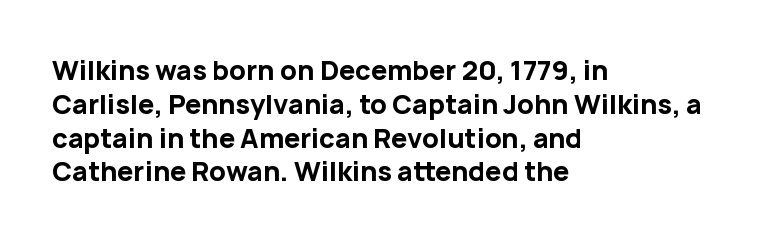
Notice how the stems are strictly vertical — no italics here. The passage shown is emphatically bold. Students, observe: this is what conventionally led text looks like. You could call the tracking neutral — neither tight nor loose. The ragged edge is on the right, which tells us the setting is flush left. Descenders are the only things crossing below the line.
